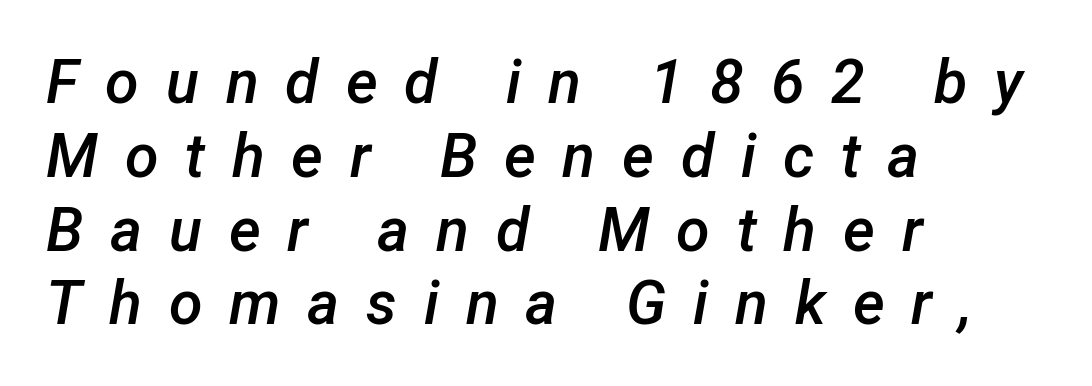
Q: Is the text bold? A: Semi-bold.
Q: Is the text italic (slanted)? A: Yes, it leans right by about 12 degrees.
Q: Is the text underlined? A: No.
Q: How is the paragraph aligned? A: Left-aligned.
Q: Is the spacing between letters normal or unusually wide? A: Unusually wide.
Q: Width (condensed, normal, or wide)? A: Normal.
Q: Stroke contrast? A: Low.
Q: x-height? A: Medium.
Q: Monospaced? A: No.
